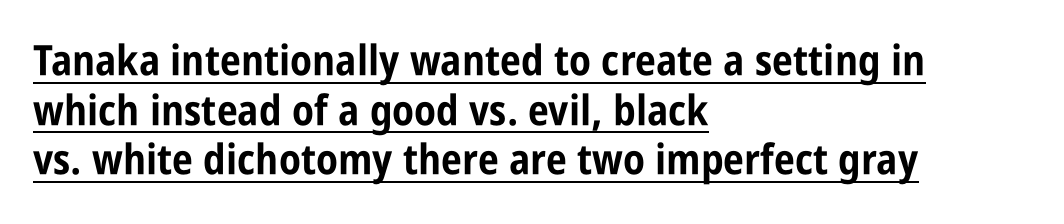
The image shows 42 px bold, condensed sans-serif type, upright; set left-aligned, line spacing 1.18x, normal letter spacing, underlined; low stroke contrast and a large x-height.
